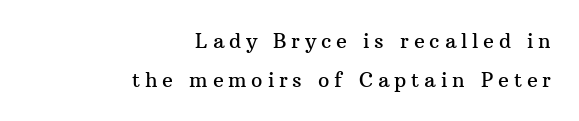
Q: Is the text italic (slanted)? A: No, it is upright.
Q: Is the text underlined? A: No.
Q: How is the paragraph aligned? A: Right-aligned.
Q: Is the spacing between letters normal or unusually wide? A: Unusually wide.
Q: Is the spacing between lines tight, normal or loose? A: Loose.
